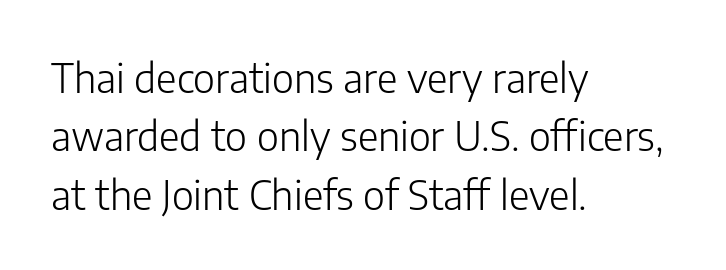
Q: Is the text bold? A: No.
Q: Is the text italic (slanted)? A: No, it is upright.
Q: Is the typeface a serif or a sans-serif typeface? A: Sans-serif.
Q: Is the text underlined? A: No.
Q: How is the paragraph aligned? A: Left-aligned.
Q: Is the spacing between letters normal or unusually wide? A: Normal.
Q: Is the spacing between lines tight, normal or loose? A: Normal.
Q: Width (condensed, normal, or wide)? A: Normal.
Q: Stroke contrast? A: Low.
Q: x-height? A: Medium.
Q: Monospaced? A: No.
